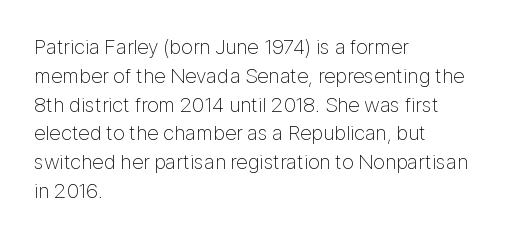
The image shows 21 px text type, upright; set left-aligned, normal line spacing (1.37x), normal letter spacing, not underlined.
